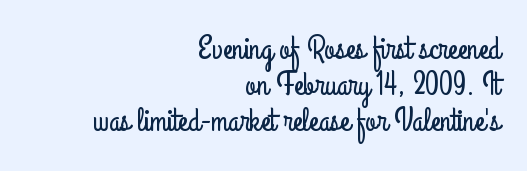
Typographically, this falls in the sans-serif category. You could not count columns in this text — the font is proportionally spaced. Words float on clear page, feet unadorned. Tightly led — the rows are bunched. Does the copy run flush right? Yes — the right margin is perfectly even.
